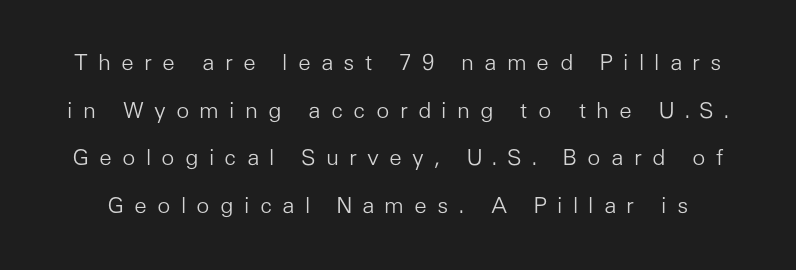
{"italic": "no", "bold": "no", "underline": "no", "line_spacing": "loose", "line_spacing_ratio": 2.16, "letter_spacing": "wide", "letter_spacing_em": 0.46, "glyph_px": 22}
